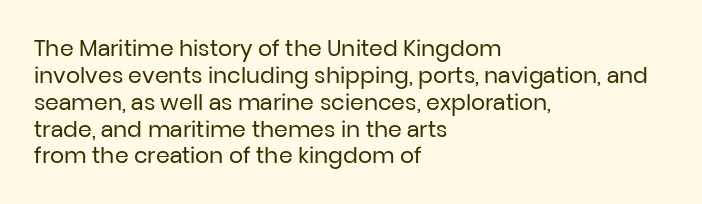
Honestly, the letter spacing is just normal — you wouldn't notice it. A student would call this left alignment; a typographer would say flush left, rag right. The font sits on the lighter half of the weight spectrum, regular included. Just letters on the line, the space beneath them empty.
